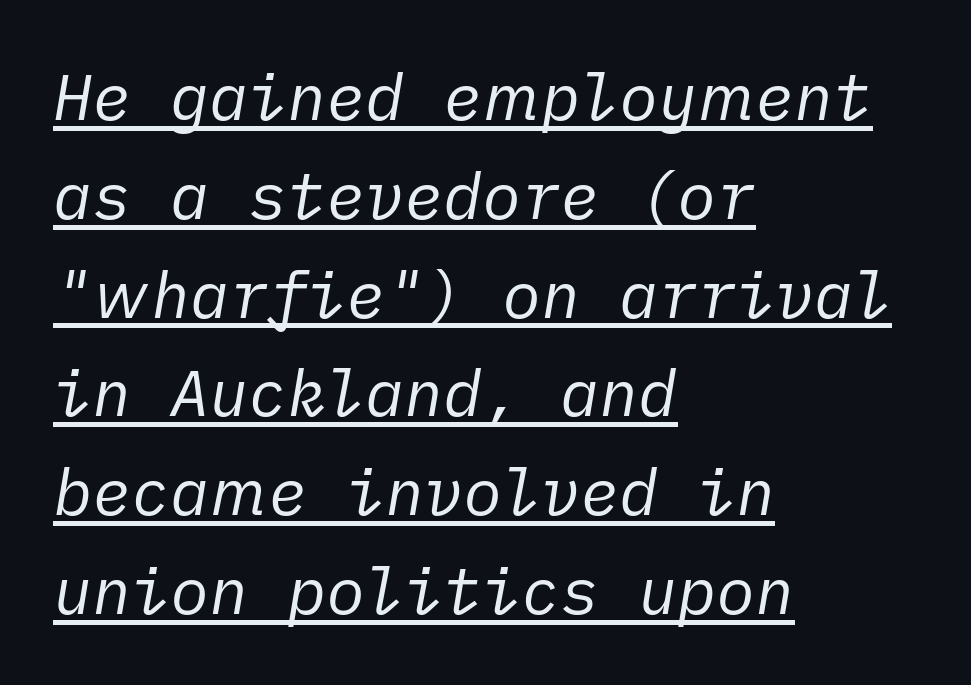
The image shows 65 px regular-weight type, italic (leaning right); set left-aligned, normal line spacing (1.52x), normal letter spacing, underlined; low stroke contrast and a medium x-height.
